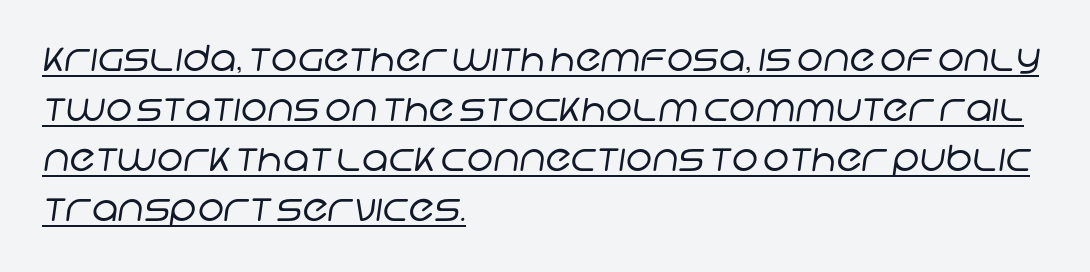
{"serif": "no", "bold": "no", "weight": "regular", "width": "normal", "stroke_contrast": "low", "x_height": "large", "monospaced": "no", "underline": "yes", "align": "left", "line_spacing": "normal", "line_spacing_ratio": 1.39, "letter_spacing": "normal", "letter_spacing_em": 0.0, "glyph_px": 36}
